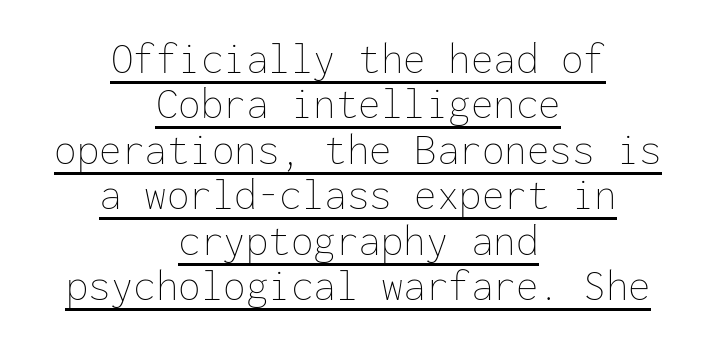
The image shows 45 px thin type, upright, monospaced; set centered, tight line spacing (1.01x), normal letter spacing, underlined; low stroke contrast and a medium x-height.
